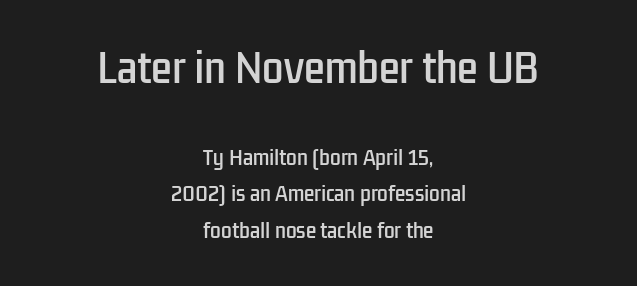
The image shows 38 px condensed sans-serif type, upright; set centered, loose line spacing (1.93x), normal letter spacing, not underlined; the first (top) block is 2.0x larger; low stroke contrast and a medium x-height.
